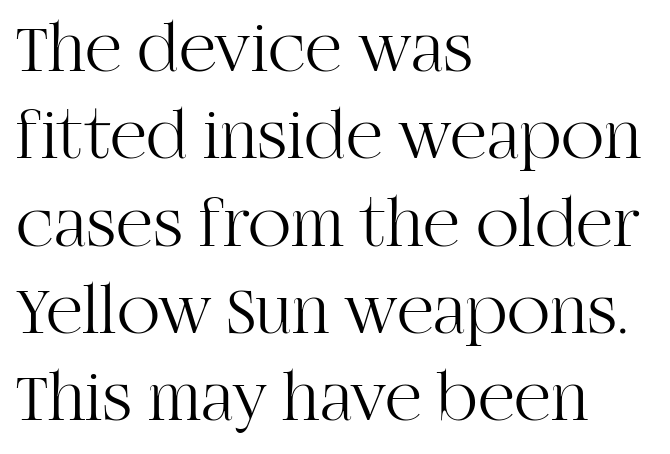
Stems and bowls with no extra thickness — not bold. Each letter keeps its own natural width here, so spacing adapts to shape. This sample uses an upright cut, with every glyph sitting square on the baseline. The space directly below the letters is spotless. The letterforms sit shoulder to shoulder at normal distance.
